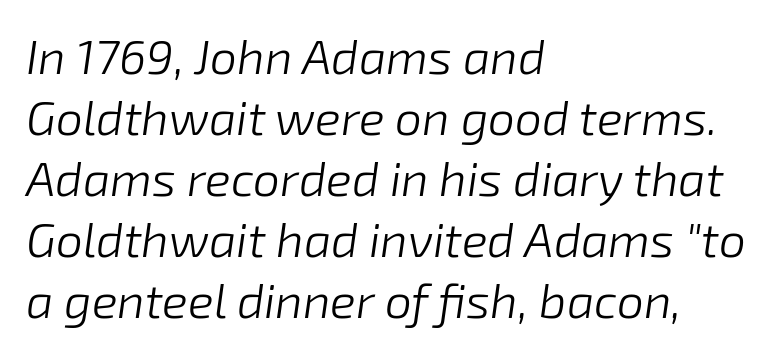
{"italic": "yes", "lean": "right", "slant_degrees": 8, "bold": "no", "weight": "light", "width": "normal", "stroke_contrast": "low", "x_height": "medium", "monospaced": "no", "underline": "no", "align": "left", "line_spacing": "normal", "line_spacing_ratio": 1.27, "letter_spacing": "normal", "letter_spacing_em": 0.0, "glyph_px": 48}
